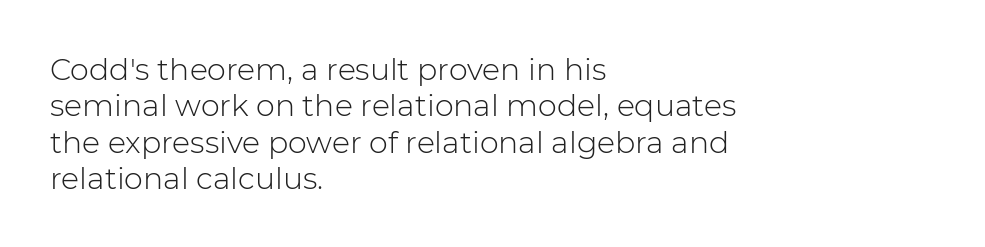
The font family rendered here belongs to the sans-serif group. Rule under the text: the space is simply empty. Think of a printed novel: that variable character pitch is what you see here. Is the block centered? No — it sits flush against the left margin. Compared with typical body copy, the letter spacing here is the same.
